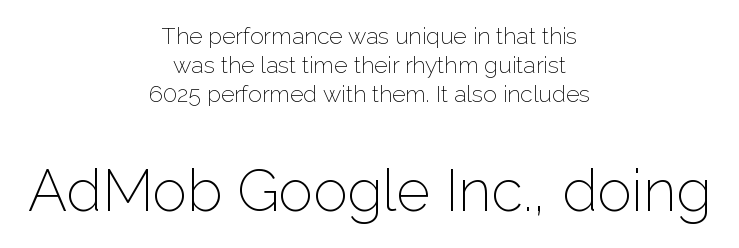
Q: Is the text bold? A: No.
Q: Is the text italic (slanted)? A: No, it is upright.
Q: Is the typeface a serif or a sans-serif typeface? A: Sans-serif.
Q: Is the text underlined? A: No.
Q: How is the paragraph aligned? A: Centered.
Q: Is the spacing between letters normal or unusually wide? A: Normal.
Q: Is the spacing between lines tight, normal or loose? A: Normal.
Q: Which block of text is set in a larger size, the first (top) or the second (bottom)? A: The second (bottom) one.
Q: Width (condensed, normal, or wide)? A: Normal.
Q: Stroke contrast? A: Low.
Q: x-height? A: Medium.
Q: Monospaced? A: No.
